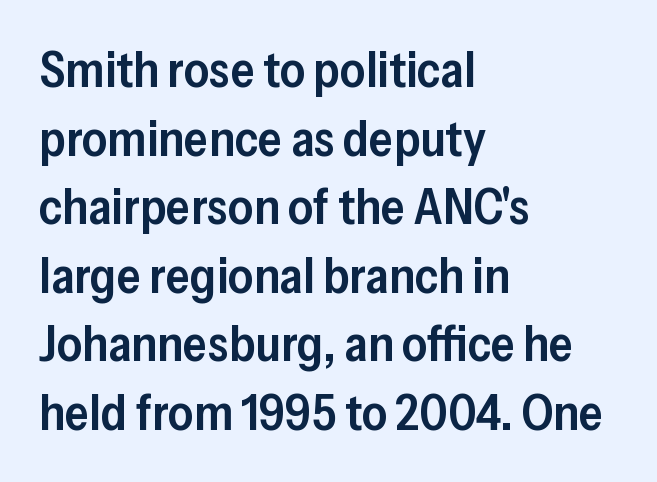
A typesetter would label this face a sans. The zone under the glyphs is completely vacant. I'd describe the lettering as semibold — firm but not a full bold. Quick note: interline space is typical.
